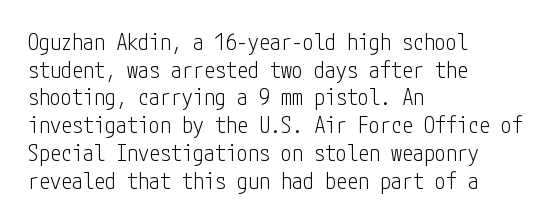
Q: Is the text bold? A: No.
Q: Is the text italic (slanted)? A: No, it is upright.
Q: Is the text underlined? A: No.
Q: How is the paragraph aligned? A: Left-aligned.
Q: Is the spacing between letters normal or unusually wide? A: Normal.
Q: Is the spacing between lines tight, normal or loose? A: Normal.
